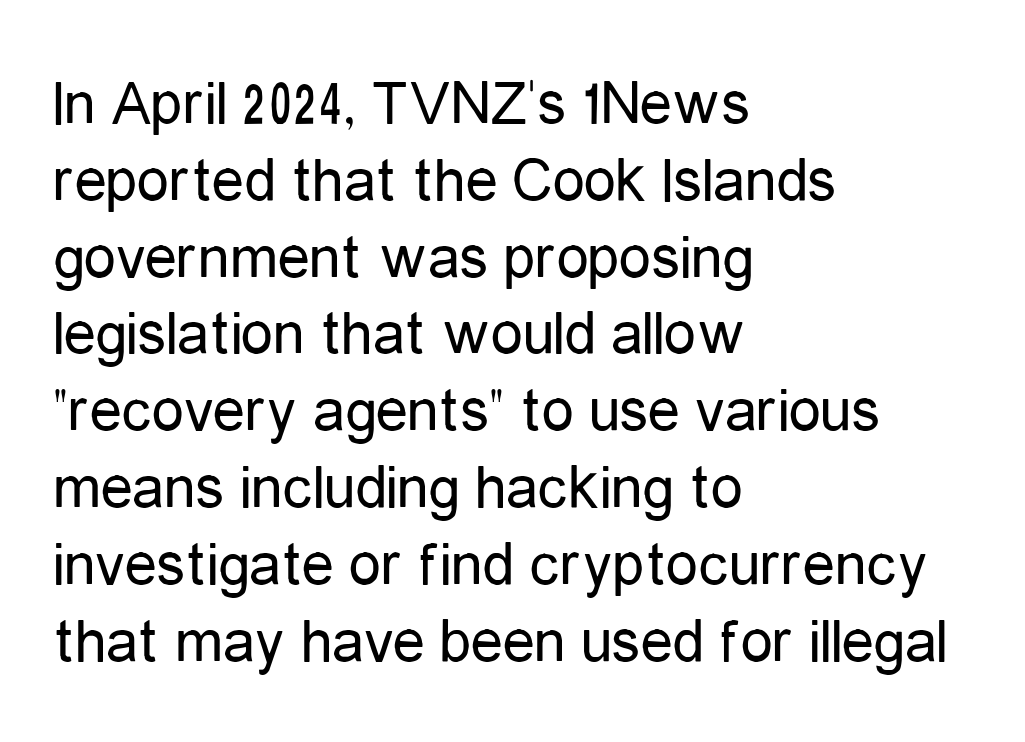
Q: Is the text bold? A: No.
Q: Is the text italic (slanted)? A: No, it is upright.
Q: Is the typeface a serif or a sans-serif typeface? A: Sans-serif.
Q: Is the text underlined? A: No.
Q: How is the paragraph aligned? A: Left-aligned.
Q: Is the spacing between letters normal or unusually wide? A: Normal.
Q: Width (condensed, normal, or wide)? A: Condensed.
Q: Stroke contrast? A: Low.
Q: x-height? A: Medium.
Q: Monospaced? A: No.
